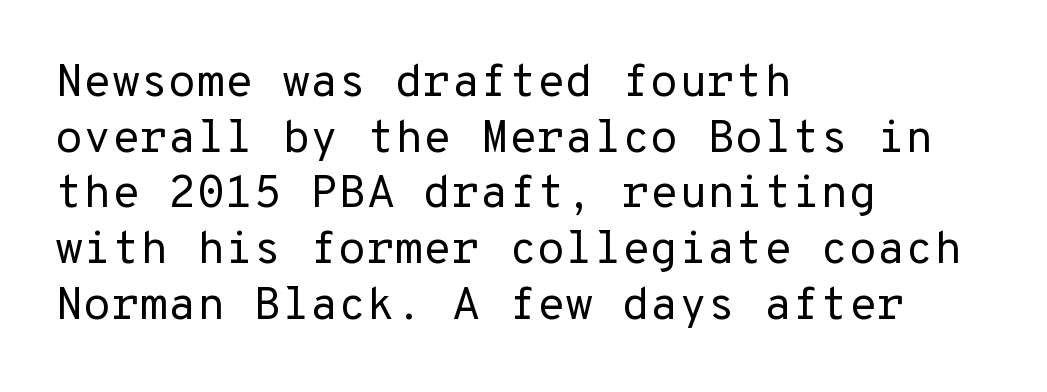
{"serif": "no", "italic": "no", "bold": "no", "weight": "regular", "width": "normal", "stroke_contrast": "low", "x_height": "medium", "underline": "no", "align": "left", "line_spacing_ratio": 1.21, "letter_spacing": "normal", "letter_spacing_em": 0.0, "glyph_px": 46}
